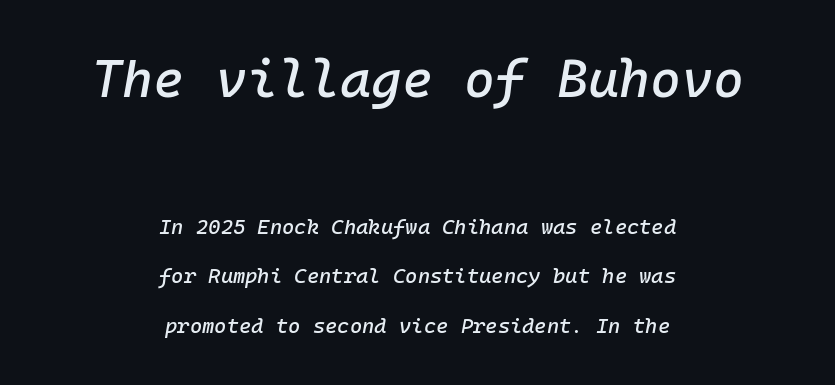
{"italic": "yes", "lean": "right", "slant_degrees": 10, "width": "normal", "stroke_contrast": "low", "x_height": "medium", "monospaced": "yes", "underline": "no", "align": "center", "line_spacing": "loose", "line_spacing_ratio": 2.35, "letter_spacing": "normal", "letter_spacing_em": 0.0, "larger_block": "first", "size_ratio": 2.52, "glyph_px": 53}
